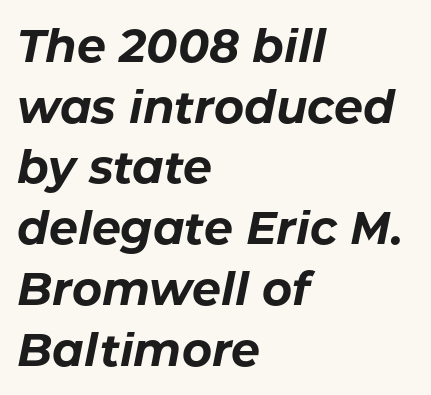
The face used here is proportionally spaced, like ordinary book or web type. Does the lettering tilt? It does — this is italic. The words here are not underlined. The passage shown is emphatically bold. Caption: standard tracking, unaltered. Leading matches the norm, producing a regular column.
